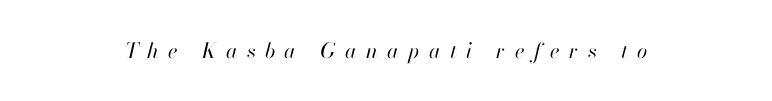
Q: Is the text bold? A: No.
Q: Is the text italic (slanted)? A: Yes, it leans right by about 13 degrees.
Q: Is the text underlined? A: No.
Q: How is the paragraph aligned? A: Centered.
Q: Is the spacing between letters normal or unusually wide? A: Unusually wide.
